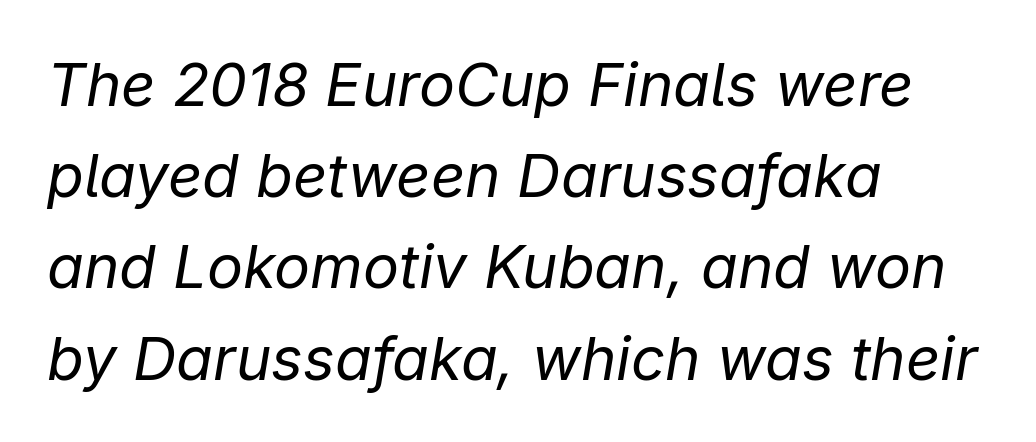
{"italic": "yes", "lean": "right", "slant_degrees": 9, "bold": "no", "weight": "regular", "width": "normal", "stroke_contrast": "low", "x_height": "medium", "monospaced": "no", "underline": "no", "align": "left", "line_spacing": "normal", "line_spacing_ratio": 1.52, "letter_spacing": "normal", "letter_spacing_em": 0.0, "glyph_px": 60}
